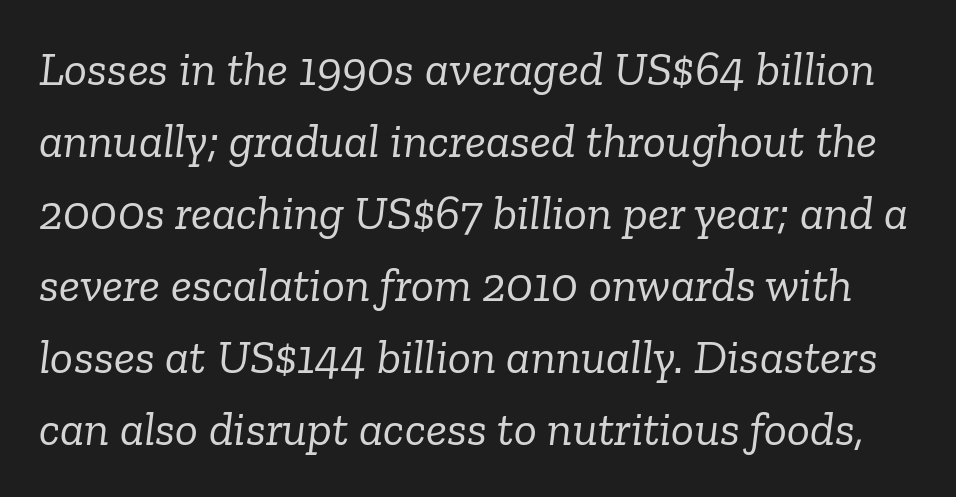
Q: Is the text bold? A: No.
Q: Is the text italic (slanted)? A: Yes, it leans right by about 6 degrees.
Q: Is the typeface a serif or a sans-serif typeface? A: Serif.
Q: Is the text underlined? A: No.
Q: Is the spacing between letters normal or unusually wide? A: Normal.
Q: Is the spacing between lines tight, normal or loose? A: Normal.
Q: Width (condensed, normal, or wide)? A: Normal.
Q: Stroke contrast? A: Low.
Q: x-height? A: Medium.
Q: Monospaced? A: No.
